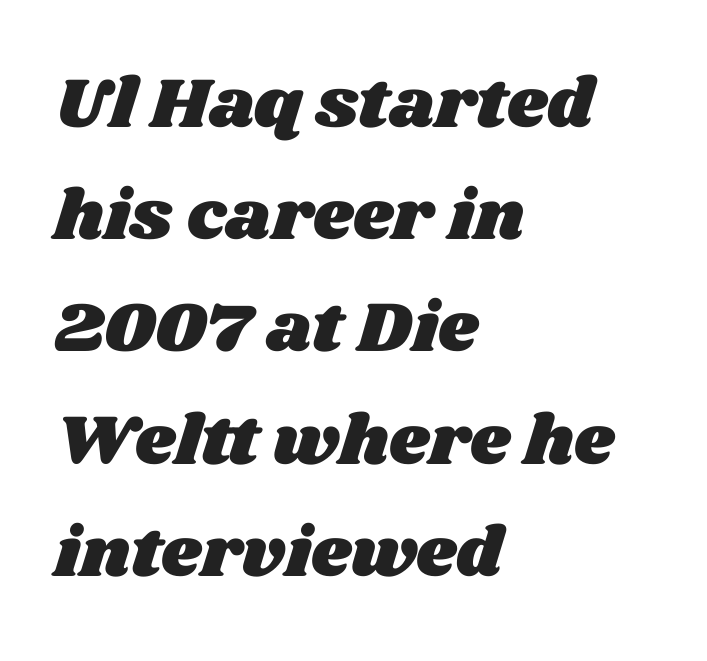
The image shows 71 px wide type; set left-aligned, normal line spacing (1.58x), normal letter spacing, not underlined; medium stroke contrast and a large x-height.
